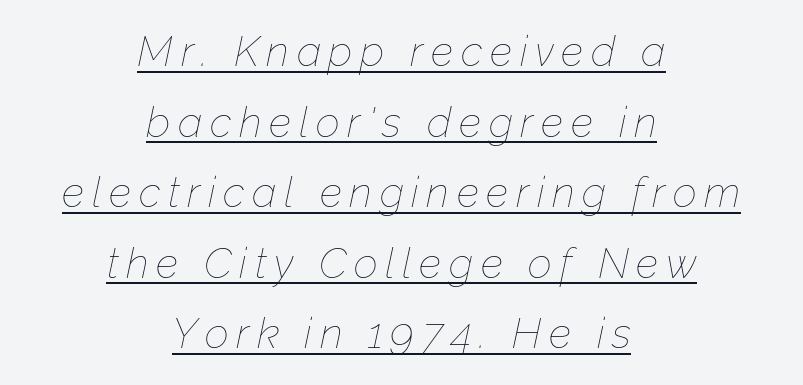
Q: Is the text bold? A: No.
Q: Is the text italic (slanted)? A: Yes, it leans right by about 12 degrees.
Q: Is the text underlined? A: Yes.
Q: How is the paragraph aligned? A: Centered.
Q: Is the spacing between lines tight, normal or loose? A: Normal.
Q: Width (condensed, normal, or wide)? A: Normal.
Q: Stroke contrast? A: Low.
Q: x-height? A: Medium.
Q: Monospaced? A: No.
